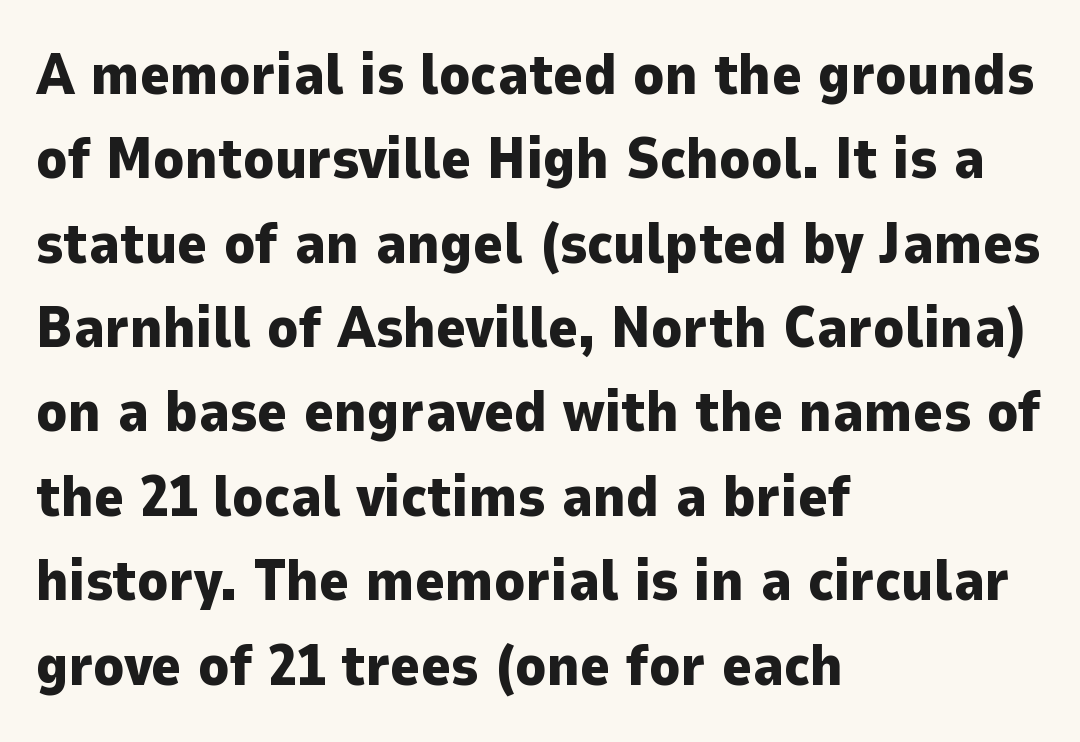
Nobody touched the tracking dial on this one. Glance below the letters and you will spot only blank space. Rendered with straight, roman letterforms. Look at the bottom of the vertical strokes: they stop flat, with no serifs. Note the varied advance widths — an 'i' is clearly narrower than an 'm'.
